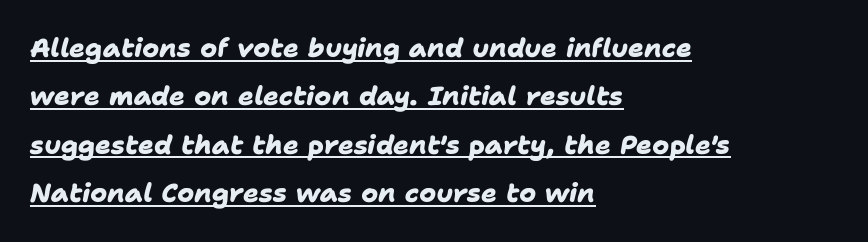
The image shows 26 px bold type; set left-aligned, line spacing 1.86x, normal letter spacing, underlined.
